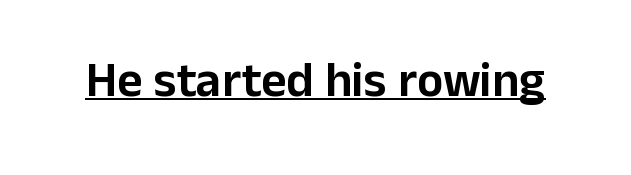
The image shows 49 px sans-serif type, upright; set normal letter spacing, underlined; low stroke contrast and a medium x-height.
